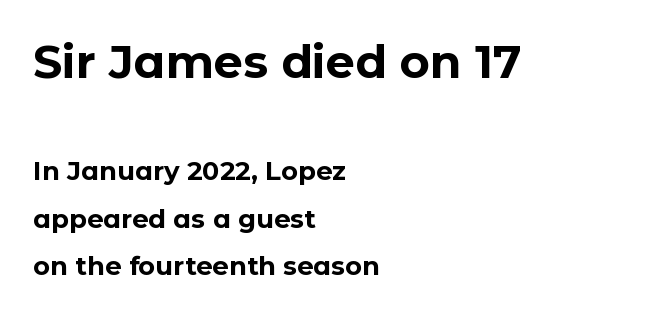
{"serif": "no", "italic": "no", "bold": "yes", "weight": "bold", "width": "normal", "stroke_contrast": "low", "x_height": "medium", "monospaced": "no", "underline": "no", "align": "left", "line_spacing_ratio": 1.83, "letter_spacing": "normal", "letter_spacing_em": 0.0, "larger_block": "first", "size_ratio": 1.77, "glyph_px": 46}
